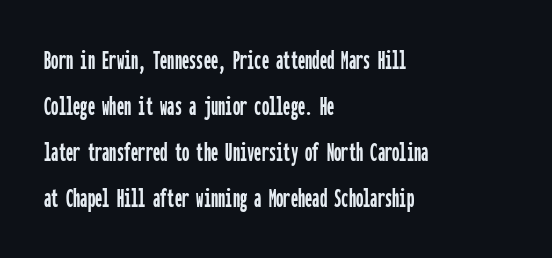
This sample keeps an unexceptional amount of space between lines. Leftover space on each line is placed entirely after the last word. In terms of letterform style, serifs are entirely absent. Designer's note — italics off, roman on.
